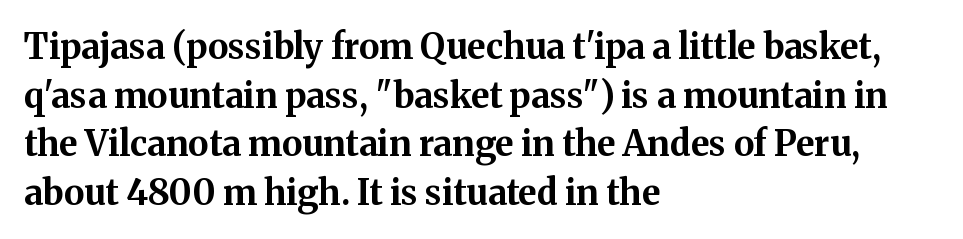
The image shows 35 px bold serif type, upright; set left-aligned, normal line spacing (1.39x), normal letter spacing, not underlined; medium stroke contrast and a medium x-height.
